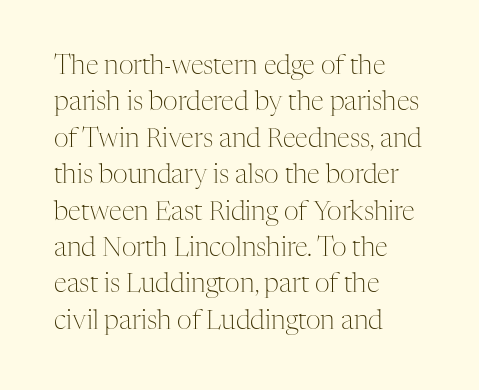
Q: Is the text bold? A: No.
Q: Is the text italic (slanted)? A: No, it is upright.
Q: Is the text underlined? A: No.
Q: How is the paragraph aligned? A: Left-aligned.
Q: Is the spacing between letters normal or unusually wide? A: Normal.
Q: Is the spacing between lines tight, normal or loose? A: Normal.
